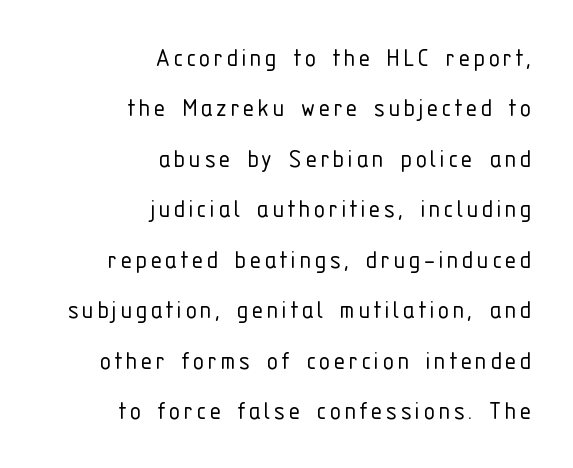
The image shows 29 px light, condensed sans-serif type, upright; set right-aligned, line spacing 1.74x, not underlined; low stroke contrast and a medium x-height.
